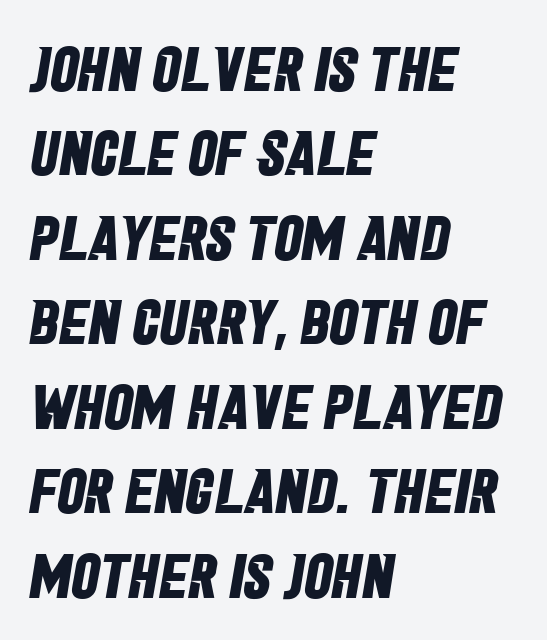
The image shows 63 px bold, condensed sans-serif type; set left-aligned, normal line spacing (1.34x), normal letter spacing, not underlined; low stroke contrast and a large x-height.
